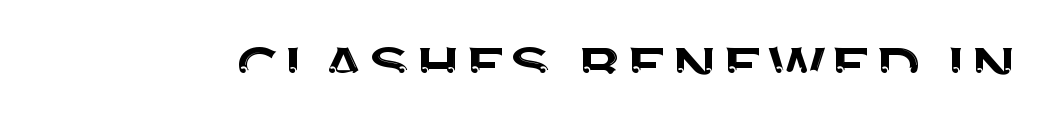
Q: Is the text italic (slanted)? A: No, it is upright.
Q: Is the typeface a serif or a sans-serif typeface? A: Sans-serif.
Q: Is the text underlined? A: No.
Q: Is the spacing between letters normal or unusually wide? A: Normal.
Q: Width (condensed, normal, or wide)? A: Normal.
Q: Stroke contrast? A: Medium.
Q: x-height? A: Large.
Q: Monospaced? A: No.
